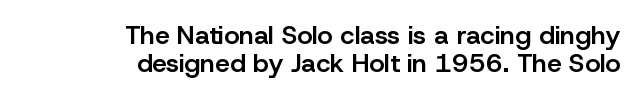
{"italic": "no", "bold": "semi", "underline": "no", "align": "right", "line_spacing": "tight", "line_spacing_ratio": 1.06, "letter_spacing": "normal", "letter_spacing_em": 0.0, "glyph_px": 26}
